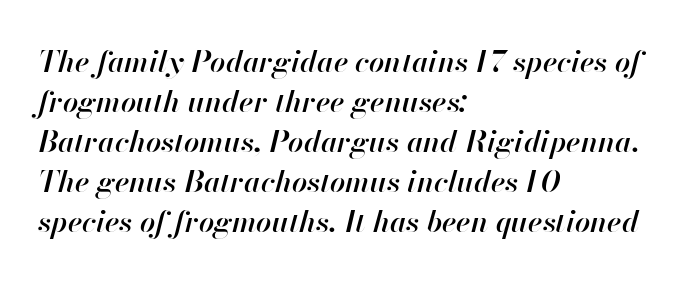
Letters rest on an invisible, unmarked baseline. Where is the straight margin? On the left. Interline gaps are of average width in this sample. Slant detected: the letters are inclined. Does the weight exceed regular? Yes, but only to semibold. The rendering uses natural spacing where letterforms have individual widths.
